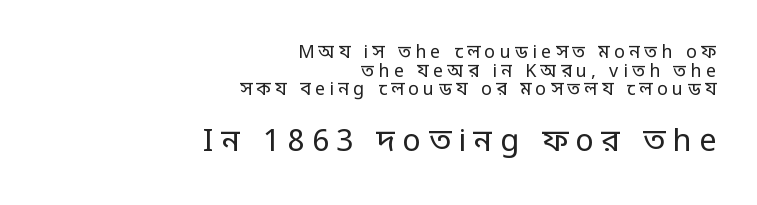
Horizontal alignment here is rightward, an uncommon choice for prose. Small over large — that's the arrangement of the two blocks here. The face looks like a standard text weight, possibly lighter. The rendering uses natural spacing where letterforms have individual widths. These lines have a slow, spaced-out rhythm from letter to letter. Underline: absent.
